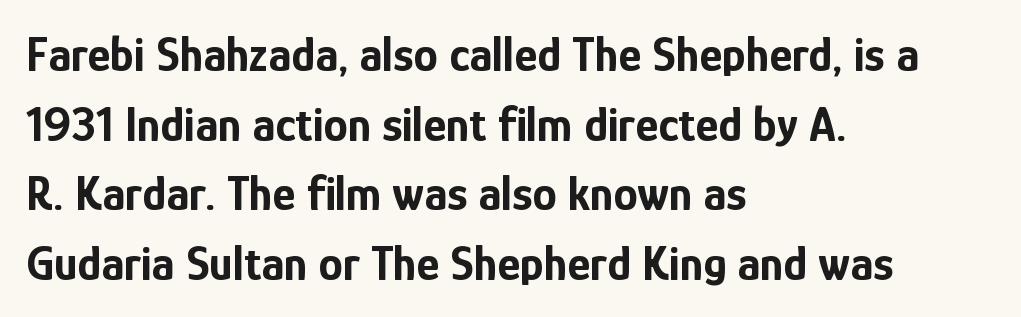
{"serif": "no", "italic": "no", "bold": "yes", "weight": "bold", "width": "condensed", "stroke_contrast": "low", "x_height": "medium", "monospaced": "no", "underline": "no", "align": "left", "line_spacing": "normal", "line_spacing_ratio": 1.42, "letter_spacing": "normal", "letter_spacing_em": 0.0, "glyph_px": 49}
